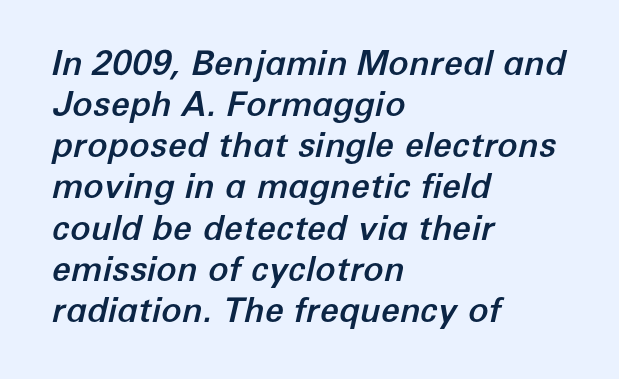
{"italic": "yes", "lean": "right", "slant_degrees": 12, "width": "normal", "stroke_contrast": "low", "x_height": "medium", "monospaced": "no", "underline": "no", "align": "left", "line_spacing_ratio": 1.21, "letter_spacing": "normal", "letter_spacing_em": 0.0, "glyph_px": 34}
